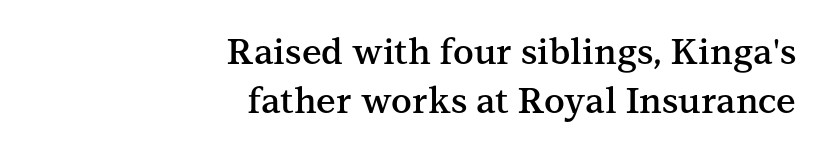
The image shows 35 px semibold serif type, upright; set right-aligned, normal line spacing (1.4x), normal letter spacing, not underlined; medium stroke contrast and a medium x-height.
